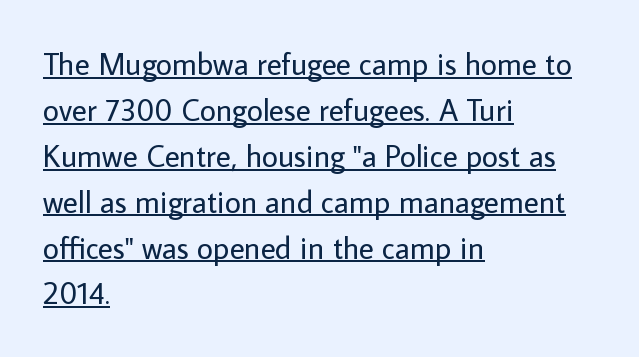
Compared with typical body copy, the letter spacing here is the same. Beneath each row of characters lies a ruled line. The block of text has a typical density, with ordinary space between rows. Is this a fixed-width face? No — the glyphs have proportional, varying widths. These lines stack with their left ends in a neat column.
